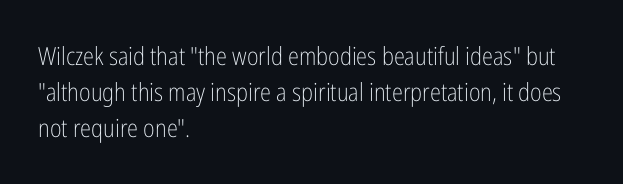
The image shows 25 px text type, upright; set left-aligned, normal line spacing (1.45x), normal letter spacing, not underlined.
